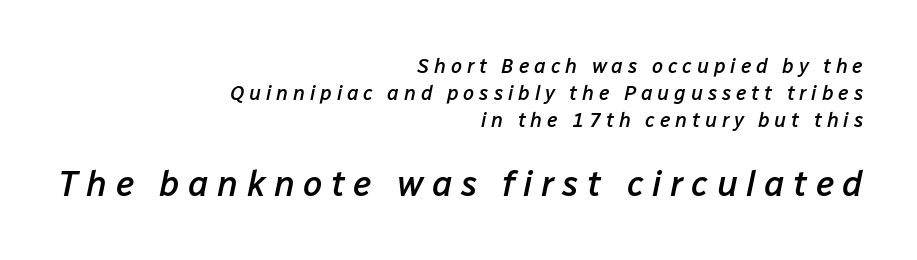
Q: Is the text bold? A: Semi-bold.
Q: Is the text italic (slanted)? A: Yes, it leans right by about 12 degrees.
Q: Is the text underlined? A: No.
Q: How is the paragraph aligned? A: Right-aligned.
Q: Is the spacing between letters normal or unusually wide? A: Unusually wide.
Q: Is the spacing between lines tight, normal or loose? A: Normal.
Q: Which block of text is set in a larger size, the first (top) or the second (bottom)? A: The second (bottom) one.
Q: Width (condensed, normal, or wide)? A: Normal.
Q: Stroke contrast? A: Low.
Q: x-height? A: Medium.
Q: Monospaced? A: No.
